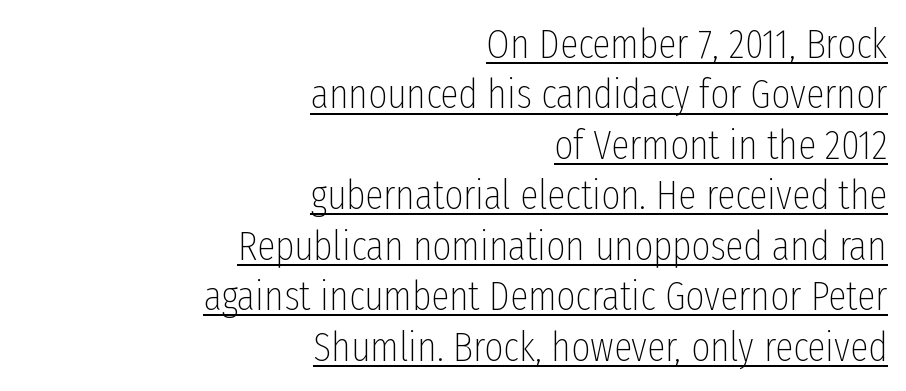
The image shows 41 px thin, condensed sans-serif type, upright; set right-aligned, line spacing 1.23x, normal letter spacing, underlined; low stroke contrast and a medium x-height.
